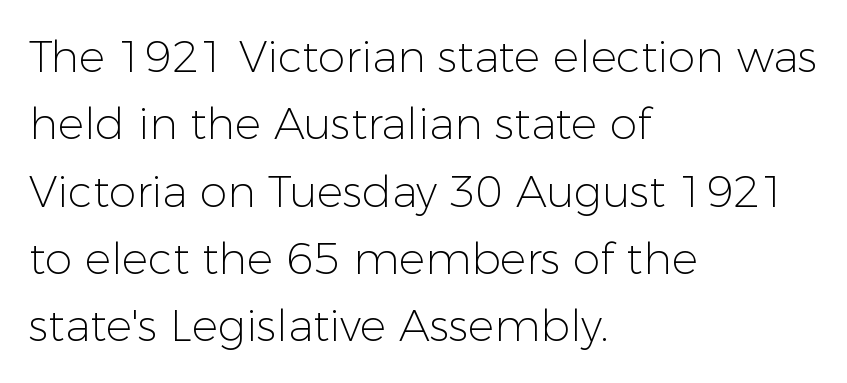
{"serif": "no", "italic": "no", "bold": "no", "weight": "light", "width": "normal", "stroke_contrast": "low", "x_height": "medium", "monospaced": "no", "underline": "no", "align": "left", "line_spacing": "normal", "line_spacing_ratio": 1.53, "letter_spacing": "normal", "letter_spacing_em": 0.0, "glyph_px": 44}
